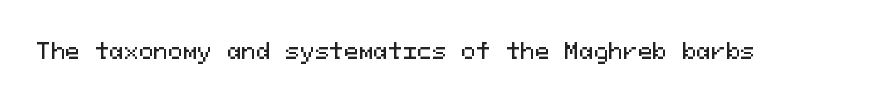
Q: Is the text italic (slanted)? A: No, it is upright.
Q: Is the text underlined? A: No.
Q: Is the spacing between letters normal or unusually wide? A: Normal.
